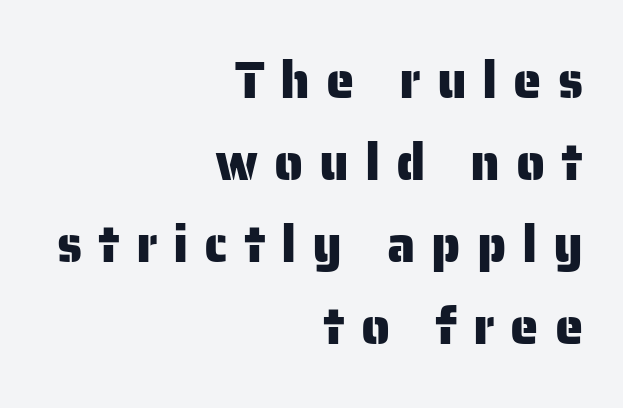
Q: Is the text italic (slanted)? A: No, it is upright.
Q: Is the typeface a serif or a sans-serif typeface? A: Sans-serif.
Q: Is the text underlined? A: No.
Q: How is the paragraph aligned? A: Right-aligned.
Q: Is the spacing between letters normal or unusually wide? A: Unusually wide.
Q: Is the spacing between lines tight, normal or loose? A: Normal.
Q: Width (condensed, normal, or wide)? A: Normal.
Q: Stroke contrast? A: Low.
Q: x-height? A: Medium.
Q: Monospaced? A: No.
